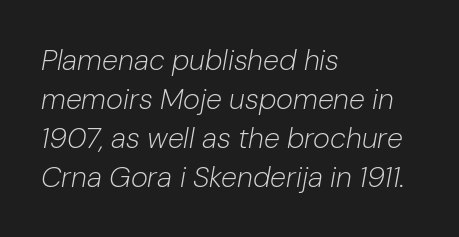
{"italic": "yes", "lean": "right", "slant_degrees": 10, "bold": "no", "weight": "light", "width": "normal", "stroke_contrast": "low", "x_height": "medium", "monospaced": "no", "underline": "no", "align": "left", "line_spacing": "normal", "line_spacing_ratio": 1.34, "letter_spacing": "normal", "letter_spacing_em": 0.0, "glyph_px": 29}
